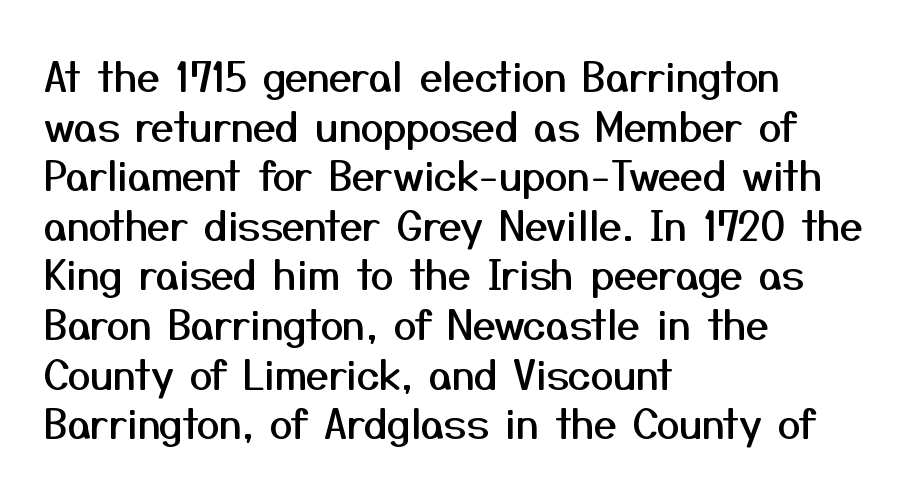
The image shows 41 px sans-serif type, upright; set left-aligned, line spacing 1.21x, normal letter spacing, not underlined; medium stroke contrast and a medium x-height.
